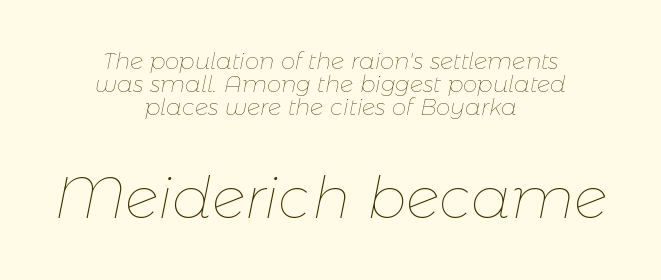
{"italic": "yes", "lean": "right", "slant_degrees": 11, "bold": "no", "weight": "thin", "width": "normal", "stroke_contrast": "low", "x_height": "medium", "monospaced": "no", "underline": "no", "align": "center", "line_spacing": "tight", "line_spacing_ratio": 1.0, "letter_spacing": "normal", "letter_spacing_em": 0.0, "larger_block": "second", "size_ratio": 2.52, "glyph_px": 58}
